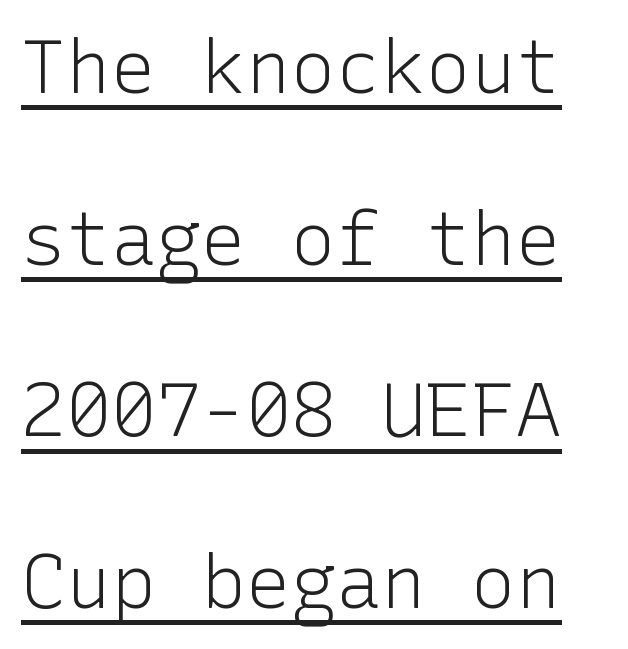
To sum up the face: it is a sans, with no serifs. No letter is thick-stroked: the sample isn't bold. Here the glyphs are tracked normally, forming tight word shapes. Upright lettering throughout. Compared with typical paragraphs, the rows here are farther apart. The passage shown is underscored from start to finish.
